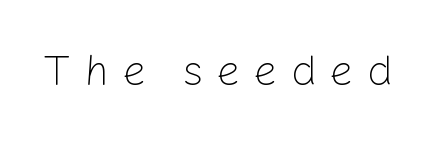
Each row of text sits above clean, open space. Type style note: lacks serifs. Tracking value appears strongly positive — letters spread wide. The rendering uses natural spacing where letterforms have individual widths. Upright lettering throughout. No heavy texture on the line: the type isn't bold.
